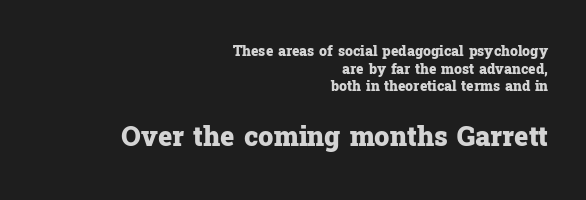
{"italic": "no", "bold": "yes", "underline": "no", "align": "right", "line_spacing": "normal", "line_spacing_ratio": 1.26, "letter_spacing": "normal", "letter_spacing_em": 0.0, "larger_block": "second", "size_ratio": 1.93, "glyph_px": 27}
